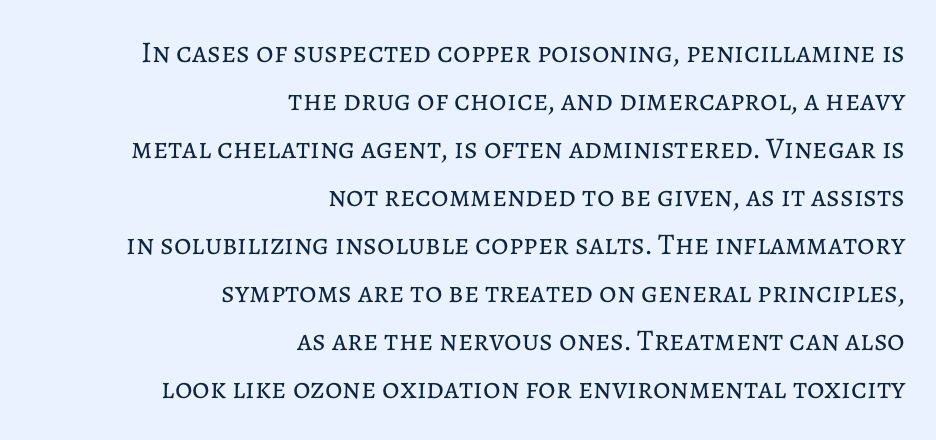
Q: Is the text bold? A: No.
Q: Is the text italic (slanted)? A: No, it is upright.
Q: Is the text underlined? A: No.
Q: How is the paragraph aligned? A: Right-aligned.
Q: Is the spacing between letters normal or unusually wide? A: Normal.
Q: Is the spacing between lines tight, normal or loose? A: Normal.
Q: Width (condensed, normal, or wide)? A: Normal.
Q: Stroke contrast? A: Low.
Q: x-height? A: Medium.
Q: Monospaced? A: No.
